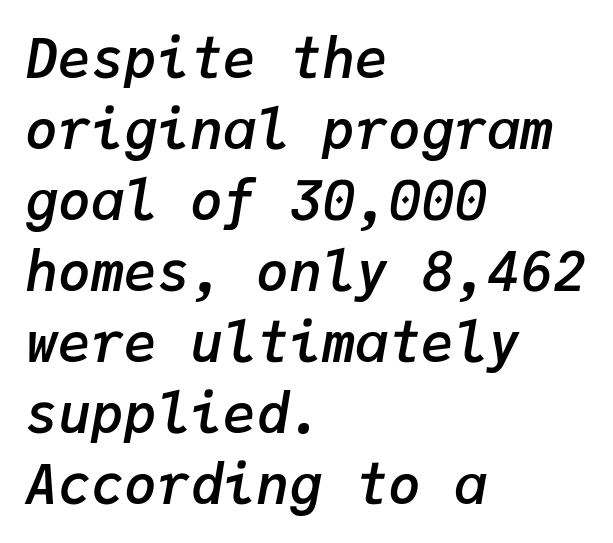
Q: Is the text bold? A: Semi-bold.
Q: Is the text italic (slanted)? A: Yes, it leans right by about 9 degrees.
Q: Is the text underlined? A: No.
Q: How is the paragraph aligned? A: Left-aligned.
Q: Is the spacing between letters normal or unusually wide? A: Normal.
Q: Is the spacing between lines tight, normal or loose? A: Normal.
Q: Width (condensed, normal, or wide)? A: Normal.
Q: Stroke contrast? A: Low.
Q: x-height? A: Medium.
Q: Monospaced? A: Yes.
